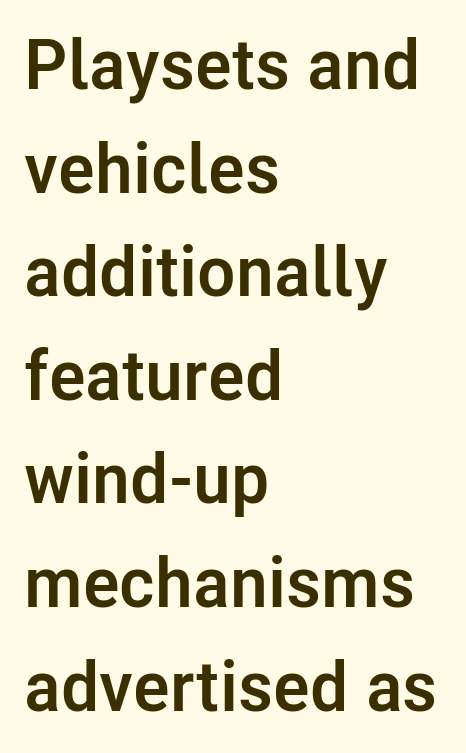
The image shows 70 px semibold sans-serif type, upright; set left-aligned, normal line spacing (1.48x), normal letter spacing, not underlined; low stroke contrast and a medium x-height.
